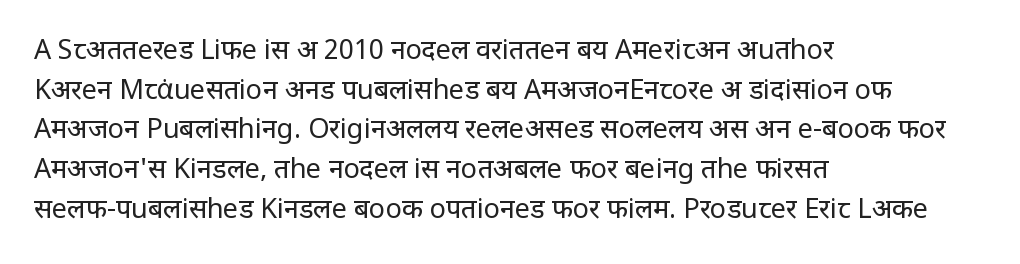
Notice how descenders clear the ascenders below comfortably — that's standard leading. Inter-character spacing is left at the font's built-in metrics. Bare-footed words on every line. The strokes are not fattened; the text isn't bold. A student would call this left alignment; a typographer would say flush left, rag right.
